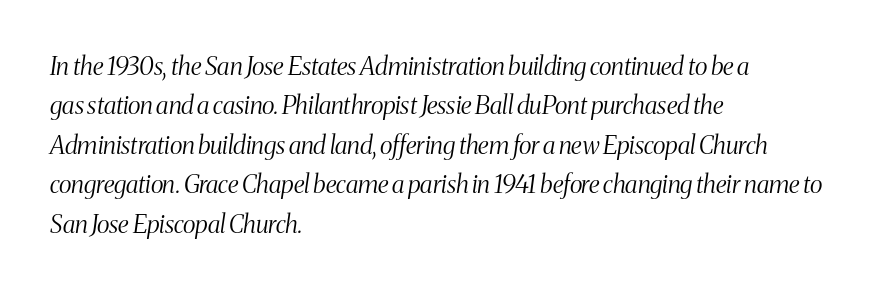
Ink coverage per letter is moderate at most. Line starts are locked; line ends wander. The space beneath each line is pristine and unruled. Interline gaps are of average width in this sample.
